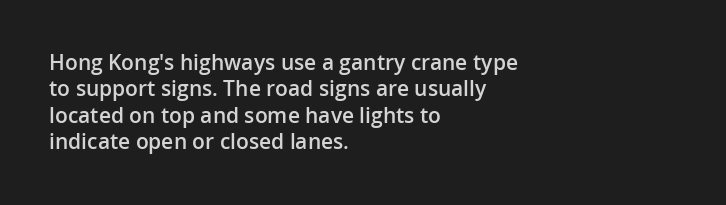
Q: Is the text bold? A: Semi-bold.
Q: Is the text italic (slanted)? A: No, it is upright.
Q: Is the text underlined? A: No.
Q: How is the paragraph aligned? A: Left-aligned.
Q: Is the spacing between letters normal or unusually wide? A: Normal.
Q: Is the spacing between lines tight, normal or loose? A: Normal.
